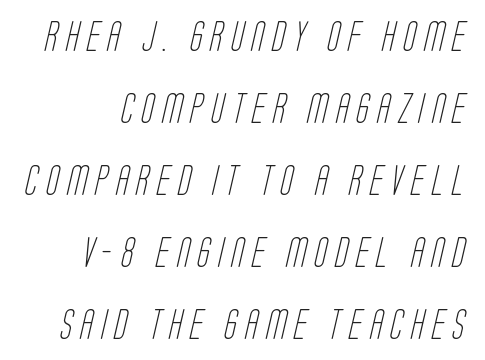
The image shows 30 px light, condensed sans-serif type; set loose line spacing (2.4x), unusually wide letter spacing (+0.26 em), not underlined; low stroke contrast and a large x-height.
